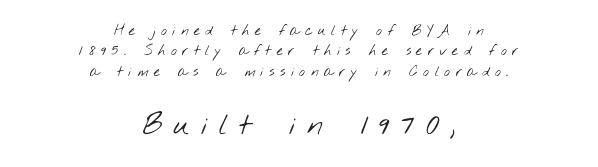
{"serif": "no", "bold": "no", "weight": "light", "width": "wide", "stroke_contrast": "low", "x_height": "small", "monospaced": "no", "underline": "no", "align": "center", "line_spacing": "normal", "line_spacing_ratio": 1.46, "letter_spacing": "wide", "letter_spacing_em": 0.38, "larger_block": "second", "size_ratio": 2.07, "glyph_px": 29}
